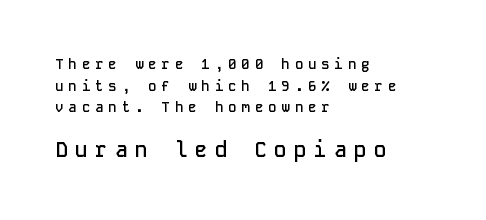
Normally led — the rows are evenly, conventionally spaced. Lines of text with bare space underneath. Slightly chunky letters — semibold, I'd say, not full bold. The passage shown has open, widely tracked lettering throughout.
